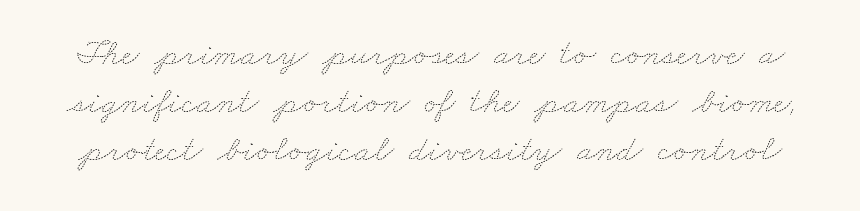
Q: Is the text bold? A: No.
Q: Is the text underlined? A: No.
Q: Is the spacing between letters normal or unusually wide? A: Normal.
Q: Is the spacing between lines tight, normal or loose? A: Normal.
Q: Width (condensed, normal, or wide)? A: Wide.
Q: Stroke contrast? A: Medium.
Q: x-height? A: Small.
Q: Monospaced? A: No.
